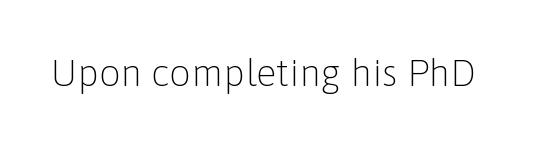
Heft: none added — not bold. Spacing between characters is what you'd get straight out of the box. In terms of letterform style, serifs are entirely absent. Bare-footed words on every line. The rendering uses natural spacing where letterforms have individual widths.
